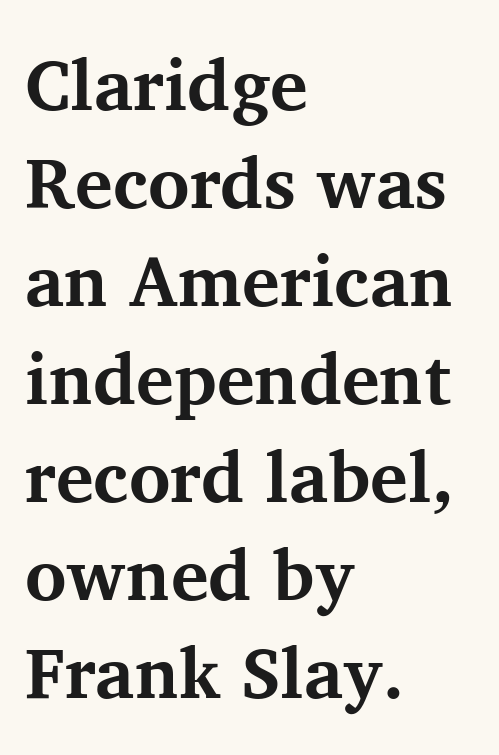
Q: Is the text bold? A: Yes.
Q: Is the text italic (slanted)? A: No, it is upright.
Q: Is the typeface a serif or a sans-serif typeface? A: Serif.
Q: Is the text underlined? A: No.
Q: How is the paragraph aligned? A: Left-aligned.
Q: Is the spacing between letters normal or unusually wide? A: Normal.
Q: Is the spacing between lines tight, normal or loose? A: Normal.
Q: Width (condensed, normal, or wide)? A: Normal.
Q: Stroke contrast? A: Medium.
Q: x-height? A: Medium.
Q: Monospaced? A: No.
